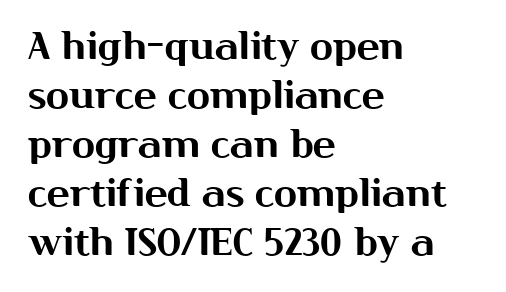
Every stem runs plumb, perpendicular to the baseline. Only glyphs here, with clear space below each row. The letters sit at their default tracking, neither squeezed nor spread. These lines are set flush left with a ragged right edge. The face used here is proportionally spaced, like ordinary book or web type.
